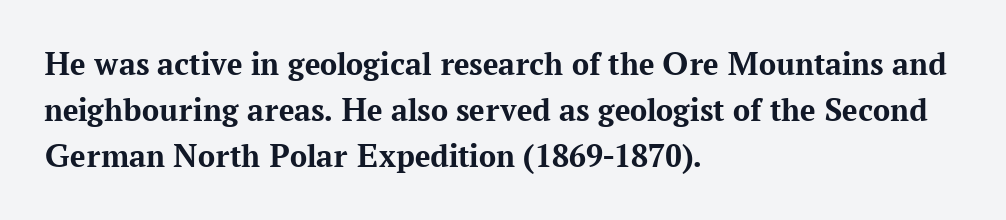
{"serif": "yes", "italic": "no", "bold": "yes", "weight": "bold", "width": "normal", "stroke_contrast": "medium", "x_height": "medium", "monospaced": "no", "underline": "no", "align": "left", "line_spacing": "normal", "line_spacing_ratio": 1.36, "letter_spacing": "normal", "letter_spacing_em": 0.0, "glyph_px": 34}
